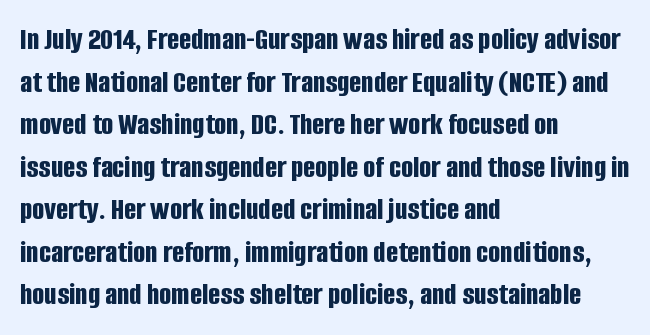
Q: Is the text bold? A: Yes.
Q: Is the text italic (slanted)? A: No, it is upright.
Q: Is the typeface a serif or a sans-serif typeface? A: Sans-serif.
Q: Is the text underlined? A: No.
Q: How is the paragraph aligned? A: Left-aligned.
Q: Is the spacing between letters normal or unusually wide? A: Normal.
Q: Is the spacing between lines tight, normal or loose? A: Normal.
Q: Width (condensed, normal, or wide)? A: Condensed.
Q: Stroke contrast? A: Low.
Q: x-height? A: Large.
Q: Monospaced? A: No.
